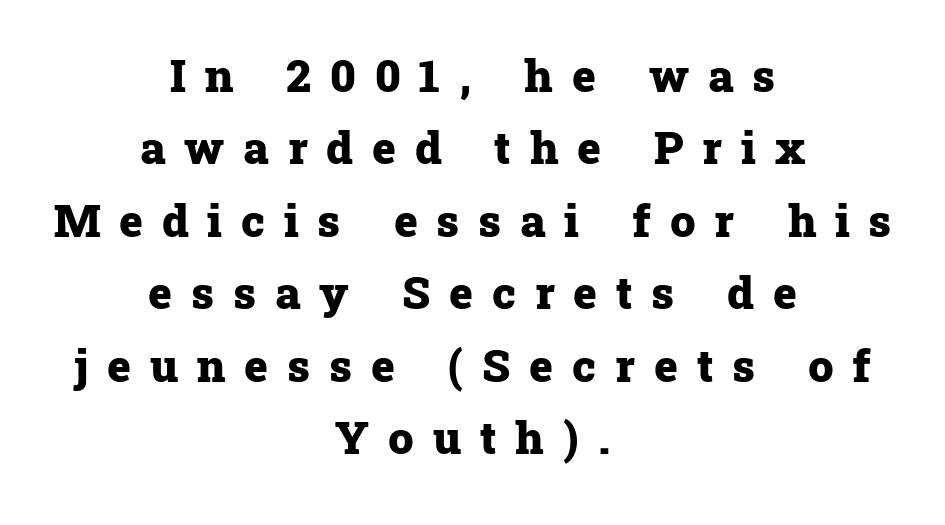
{"serif": "yes", "italic": "no", "bold": "yes", "weight": "heavy", "width": "normal", "stroke_contrast": "low", "x_height": "medium", "monospaced": "no", "underline": "no", "align": "center", "line_spacing": "normal", "line_spacing_ratio": 1.61, "letter_spacing": "wide", "letter_spacing_em": 0.42, "glyph_px": 45}
